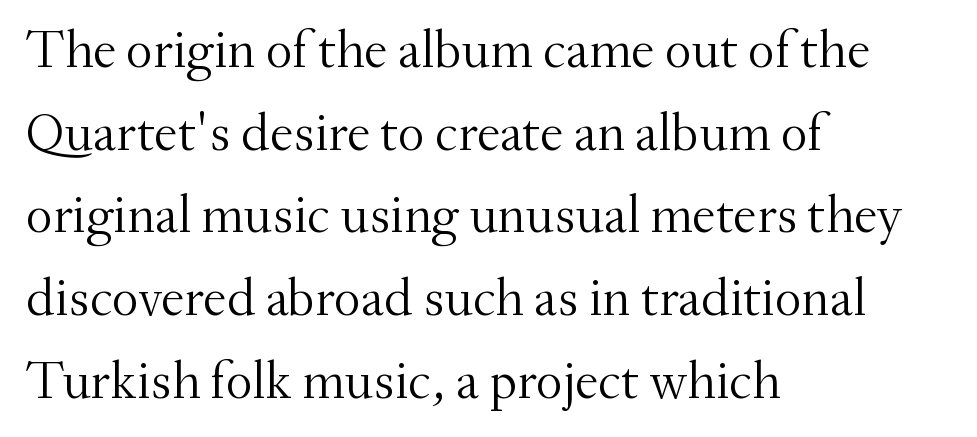
Proportional: the letters do not fall into vertical columns. Bare-footed words on every line. Tracking here is standard; glyphs follow each other at the usual distance. Successive baselines arrive at the customary interval.
